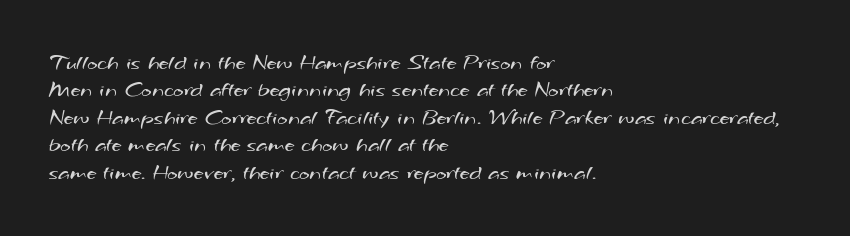
Students, note that the glyphs here touch the page at normal intervals. Honestly, the row spacing looks completely unremarkable. On a weight scale, this lands at 450 or below. Glance below the letters and you will spot only blank space.
